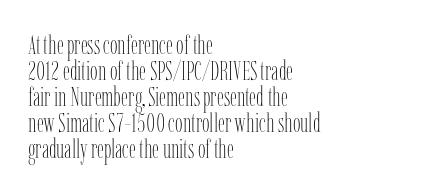
The image shows 27 px text type, upright; set left-aligned, tight line spacing (0.96x), normal letter spacing, not underlined.
